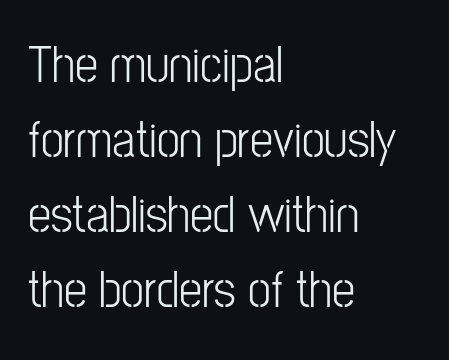
Q: Is the text bold? A: No.
Q: Is the text italic (slanted)? A: No, it is upright.
Q: Is the typeface a serif or a sans-serif typeface? A: Sans-serif.
Q: Is the text underlined? A: No.
Q: How is the paragraph aligned? A: Left-aligned.
Q: Is the spacing between letters normal or unusually wide? A: Normal.
Q: Is the spacing between lines tight, normal or loose? A: Normal.
Q: Width (condensed, normal, or wide)? A: Condensed.
Q: Stroke contrast? A: Low.
Q: x-height? A: Medium.
Q: Monospaced? A: No.
